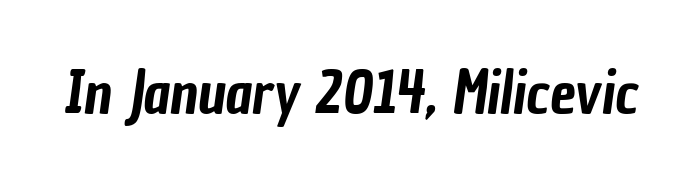
The image shows 58 px condensed sans-serif type; set normal letter spacing, not underlined; low stroke contrast and a medium x-height.
